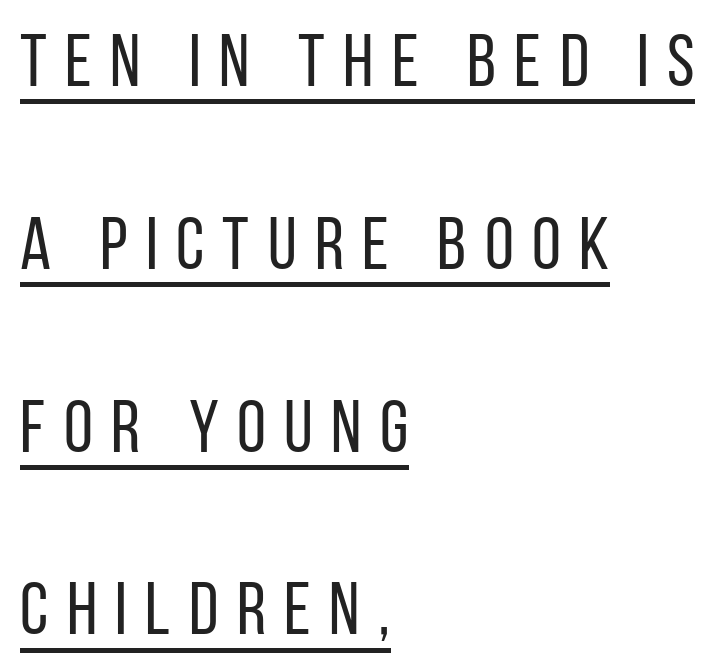
Q: Is the text bold? A: No.
Q: Is the text italic (slanted)? A: No, it is upright.
Q: Is the typeface a serif or a sans-serif typeface? A: Sans-serif.
Q: Is the text underlined? A: Yes.
Q: How is the paragraph aligned? A: Left-aligned.
Q: Is the spacing between letters normal or unusually wide? A: Unusually wide.
Q: Is the spacing between lines tight, normal or loose? A: Loose.
Q: Width (condensed, normal, or wide)? A: Condensed.
Q: Stroke contrast? A: Low.
Q: x-height? A: Large.
Q: Monospaced? A: No.
